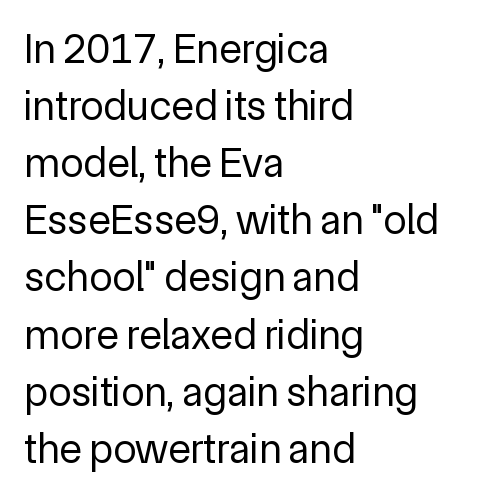
The image shows 42 px regular-weight sans-serif type, upright; set left-aligned, normal line spacing (1.36x), normal letter spacing, not underlined; a medium x-height.
